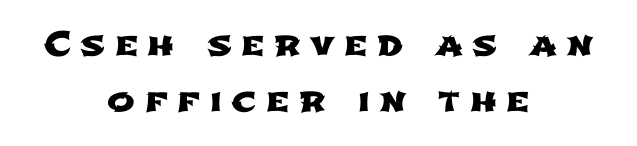
This block has exactly the height ordinary leading produces. Here the glyphs are tracked loosely, breaking word shapes into spaced letters. These lines stack symmetrically, like a column narrowing and widening about its center. Just letters on the line, the space beneath them empty.
